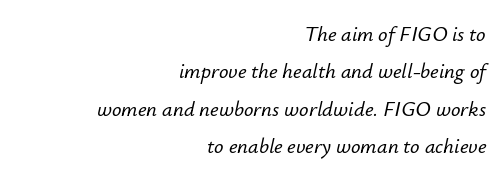
{"italic": "yes", "lean": "right", "slant_degrees": 12, "underline": "no", "align": "right", "line_spacing_ratio": 1.78, "letter_spacing": "normal", "letter_spacing_em": 0.0, "glyph_px": 21}
